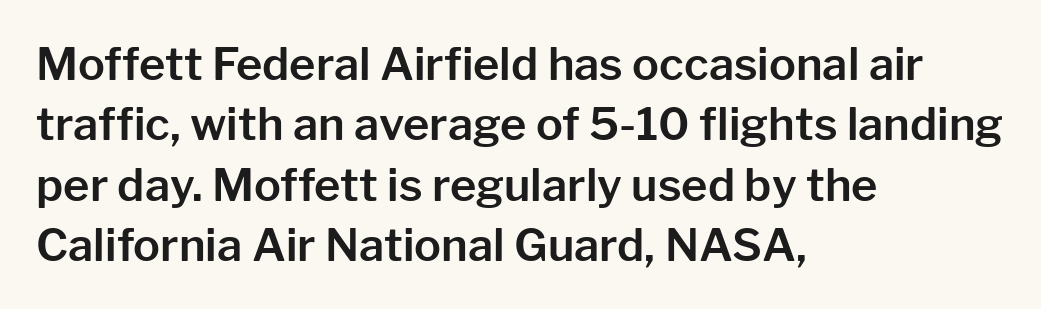
The image shows 45 px sans-serif type, upright; set left-aligned, normal line spacing (1.34x), normal letter spacing, not underlined; low stroke contrast and a medium x-height.
